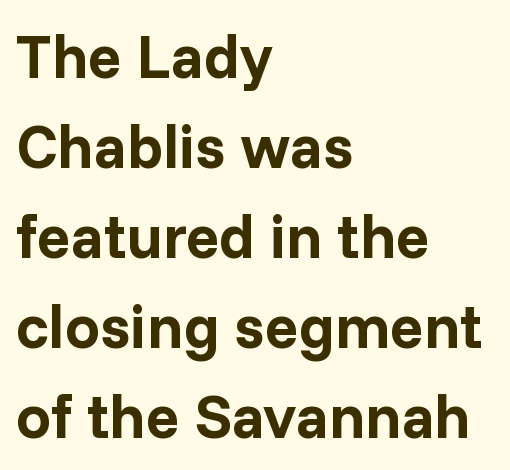
The image shows 62 px bold sans-serif type, upright; set left-aligned, normal line spacing (1.45x), normal letter spacing, not underlined; low stroke contrast and a medium x-height.
